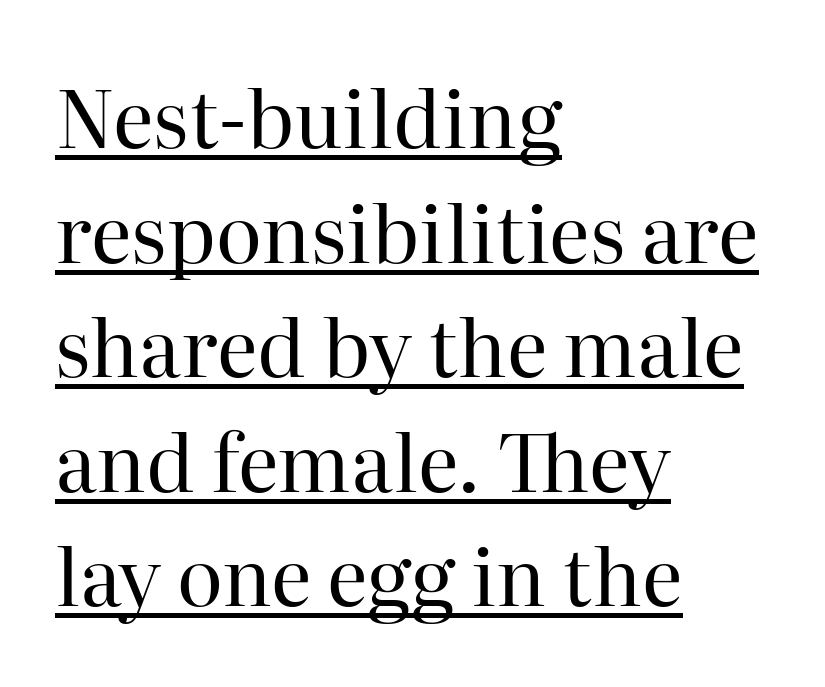
The image shows 79 px regular-weight serif type, upright; set left-aligned, normal line spacing (1.45x), normal letter spacing, underlined; high stroke contrast and a medium x-height.
